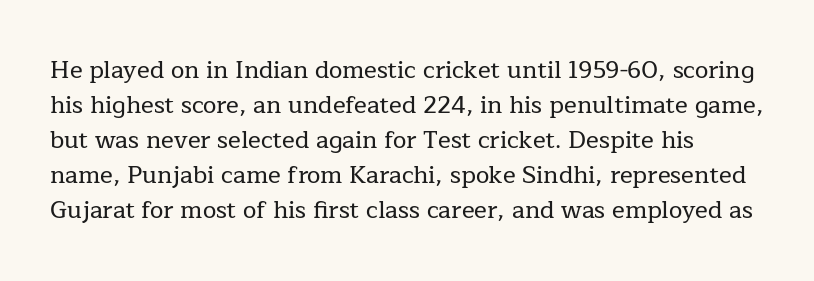
The leading is moderate, giving the passage an even texture. When letters stand straight like this, we call the style roman or upright. These lines keep a tight, regular rhythm from letter to letter. The space beneath each line is pristine and unruled.
